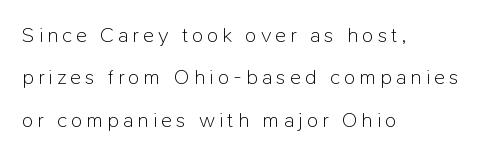
{"italic": "no", "bold": "no", "underline": "no", "align": "left", "line_spacing": "loose", "line_spacing_ratio": 2.02, "glyph_px": 21}
